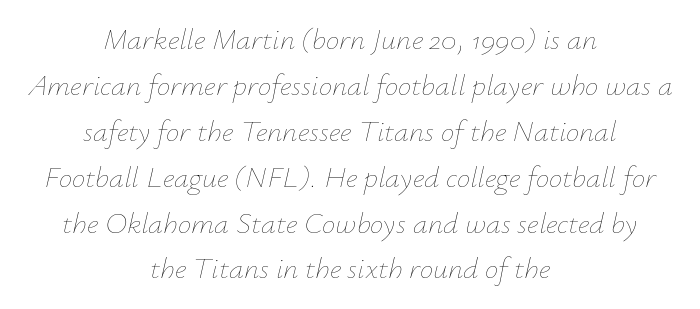
The image shows 30 px thin type, italic (leaning right); set centered, normal line spacing (1.53x), normal letter spacing, not underlined; low stroke contrast and a small x-height.
